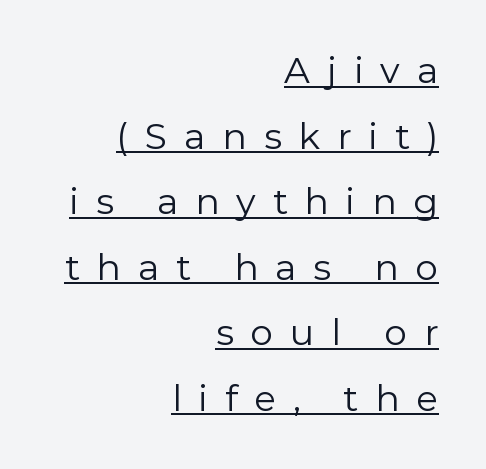
Q: Is the text bold? A: No.
Q: Is the text italic (slanted)? A: No, it is upright.
Q: Is the typeface a serif or a sans-serif typeface? A: Sans-serif.
Q: Is the text underlined? A: Yes.
Q: How is the paragraph aligned? A: Right-aligned.
Q: Is the spacing between letters normal or unusually wide? A: Unusually wide.
Q: Width (condensed, normal, or wide)? A: Normal.
Q: x-height? A: Medium.
Q: Monospaced? A: No.
